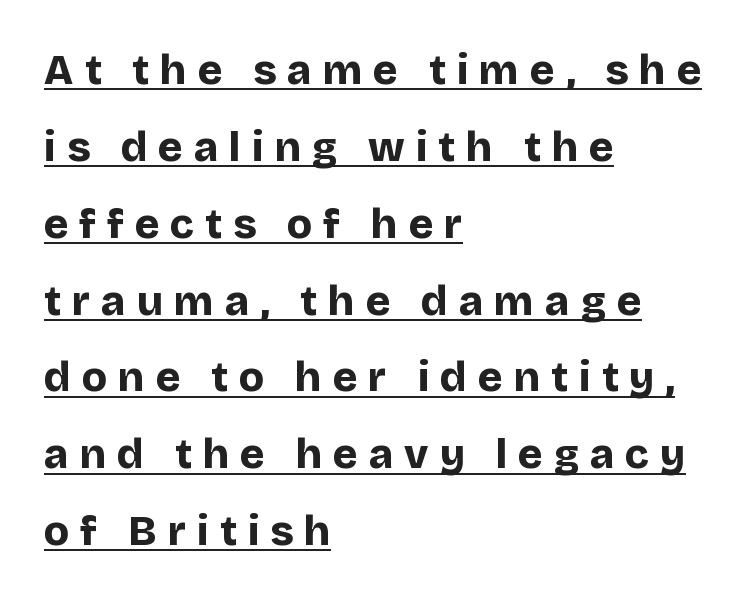
The image shows 42 px bold sans-serif type, upright; set left-aligned, line spacing 1.83x, unusually wide letter spacing (+0.26 em), underlined; low stroke contrast and a large x-height.
